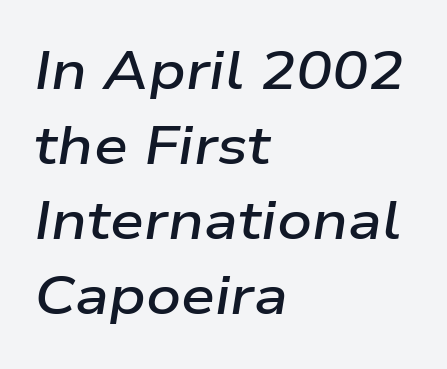
Q: Is the text bold? A: Semi-bold.
Q: Is the text italic (slanted)? A: Yes, it leans right by about 9 degrees.
Q: Is the text underlined? A: No.
Q: How is the paragraph aligned? A: Left-aligned.
Q: Is the spacing between letters normal or unusually wide? A: Normal.
Q: Is the spacing between lines tight, normal or loose? A: Normal.
Q: Width (condensed, normal, or wide)? A: Wide.
Q: Stroke contrast? A: Low.
Q: x-height? A: Medium.
Q: Monospaced? A: No.
